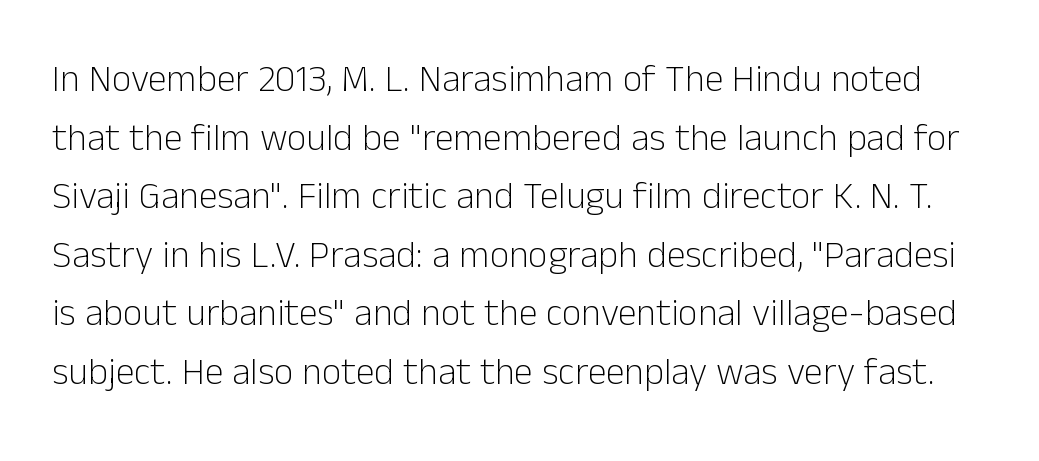
Q: Is the text bold? A: No.
Q: Is the text italic (slanted)? A: No, it is upright.
Q: Is the typeface a serif or a sans-serif typeface? A: Sans-serif.
Q: Is the text underlined? A: No.
Q: Is the spacing between letters normal or unusually wide? A: Normal.
Q: Is the spacing between lines tight, normal or loose? A: Normal.
Q: Width (condensed, normal, or wide)? A: Normal.
Q: Stroke contrast? A: Low.
Q: x-height? A: Medium.
Q: Monospaced? A: No.
